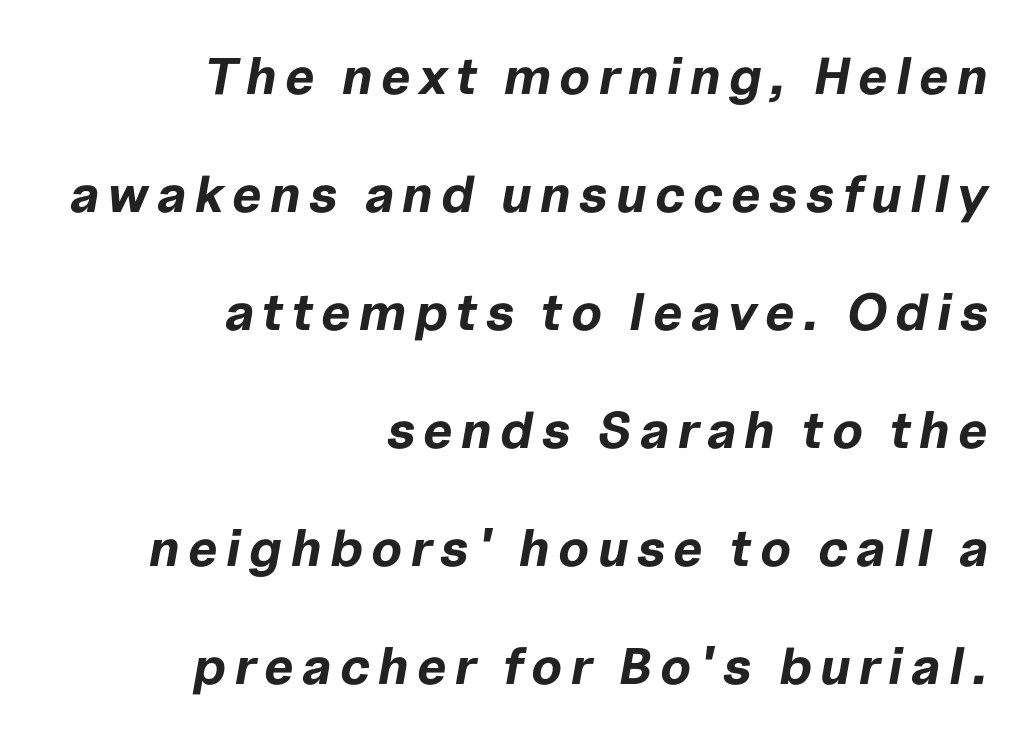
The image shows 52 px bold type, italic (leaning right); set right-aligned, loose line spacing (2.27x), not underlined; low stroke contrast and a medium x-height.
